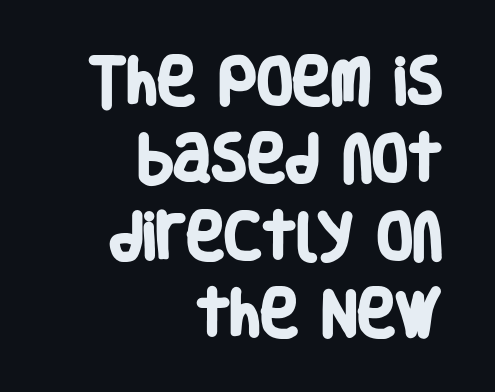
The image shows 52 px heavy, condensed sans-serif type; set right-aligned, normal line spacing (1.49x), normal letter spacing, not underlined; low stroke contrast and a large x-height.
